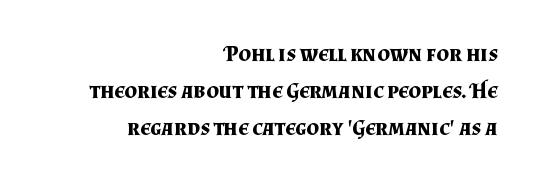
The space directly below the letters is spotless. Rendered with straight, roman letterforms. The letters sit at their default tracking, neither squeezed nor spread. The vertical gap from one line to the next is medium.
